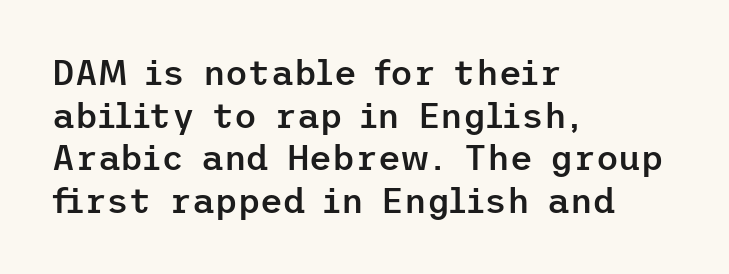
{"serif": "no", "italic": "no", "bold": "semi", "weight": "semibold", "width": "normal", "stroke_contrast": "low", "x_height": "medium", "underline": "no", "align": "left", "line_spacing_ratio": 1.22, "letter_spacing": "normal", "letter_spacing_em": 0.0, "glyph_px": 35}
